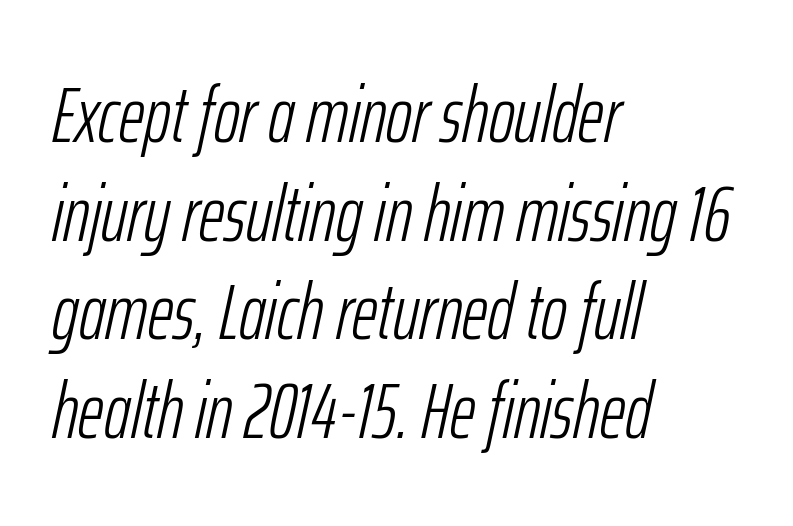
The image shows 79 px light, condensed type, italic (leaning right); set left-aligned, normal line spacing (1.25x), normal letter spacing, not underlined; low stroke contrast and a medium x-height.
